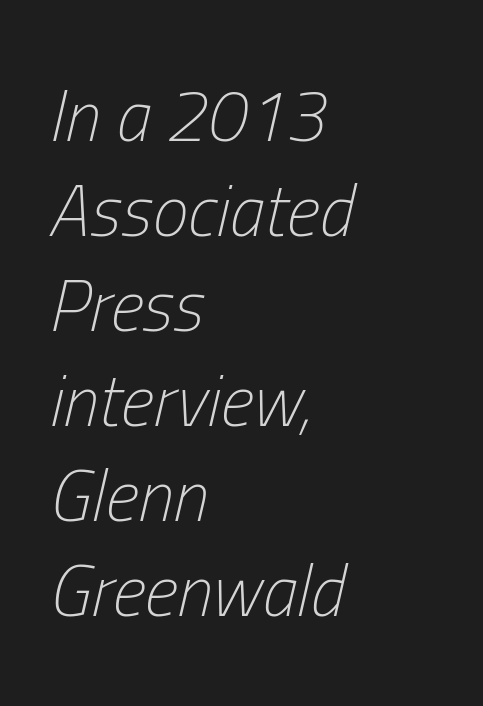
Q: Is the text bold? A: No.
Q: Is the text italic (slanted)? A: Yes, it leans right by about 13 degrees.
Q: Is the text underlined? A: No.
Q: How is the paragraph aligned? A: Left-aligned.
Q: Is the spacing between letters normal or unusually wide? A: Normal.
Q: Is the spacing between lines tight, normal or loose? A: Normal.
Q: Width (condensed, normal, or wide)? A: Condensed.
Q: Stroke contrast? A: Low.
Q: x-height? A: Medium.
Q: Monospaced? A: No.
